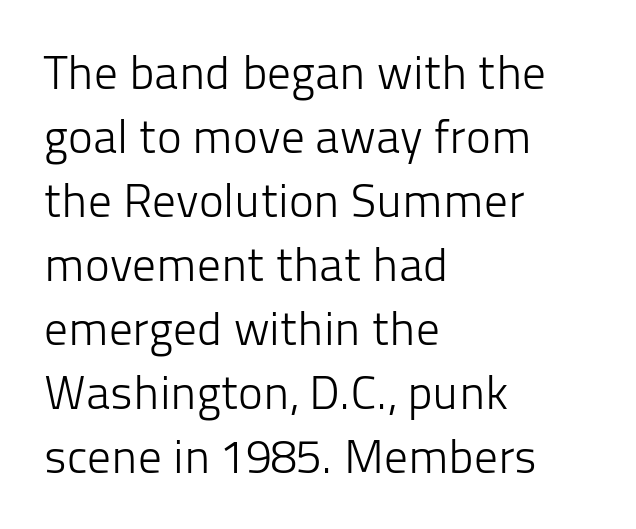
{"serif": "no", "italic": "no", "bold": "no", "weight": "light", "width": "normal", "stroke_contrast": "low", "x_height": "medium", "monospaced": "no", "underline": "no", "align": "left", "line_spacing": "normal", "line_spacing_ratio": 1.36, "letter_spacing": "normal", "letter_spacing_em": 0.0, "glyph_px": 47}
